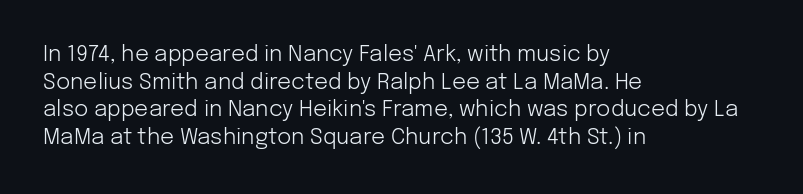
{"italic": "no", "bold": "no", "underline": "no", "align": "left", "line_spacing": "normal", "line_spacing_ratio": 1.26, "letter_spacing": "normal", "letter_spacing_em": 0.0, "glyph_px": 22}
